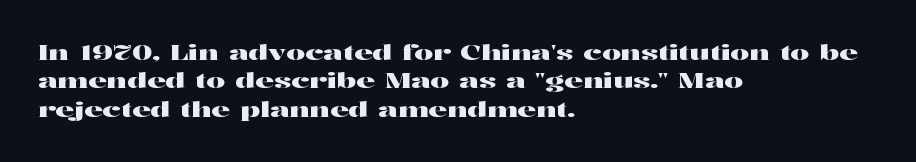
{"italic": "no", "underline": "no", "align": "left", "line_spacing": "normal", "line_spacing_ratio": 1.35, "letter_spacing": "normal", "letter_spacing_em": 0.0, "glyph_px": 21}
